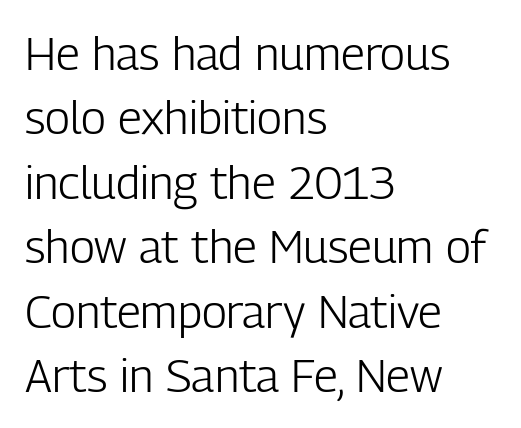
{"serif": "no", "italic": "no", "bold": "no", "weight": "light", "width": "condensed", "stroke_contrast": "low", "x_height": "medium", "monospaced": "no", "underline": "no", "align": "left", "line_spacing": "normal", "line_spacing_ratio": 1.4, "letter_spacing": "normal", "letter_spacing_em": 0.0, "glyph_px": 46}
